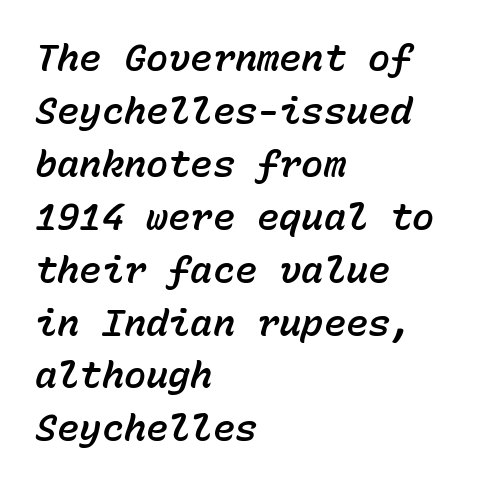
Q: Is the text italic (slanted)? A: Yes, it leans right by about 15 degrees.
Q: Is the text underlined? A: No.
Q: How is the paragraph aligned? A: Left-aligned.
Q: Is the spacing between letters normal or unusually wide? A: Normal.
Q: Is the spacing between lines tight, normal or loose? A: Normal.
Q: Width (condensed, normal, or wide)? A: Normal.
Q: Stroke contrast? A: Low.
Q: x-height? A: Medium.
Q: Monospaced? A: Yes.
